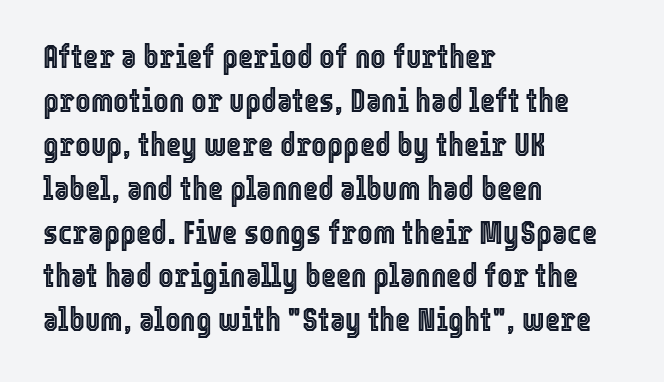
Q: Is the text italic (slanted)? A: No, it is upright.
Q: Is the text underlined? A: No.
Q: How is the paragraph aligned? A: Left-aligned.
Q: Is the spacing between letters normal or unusually wide? A: Normal.
Q: Is the spacing between lines tight, normal or loose? A: Normal.
Q: Width (condensed, normal, or wide)? A: Condensed.
Q: x-height? A: Medium.
Q: Monospaced? A: No.
